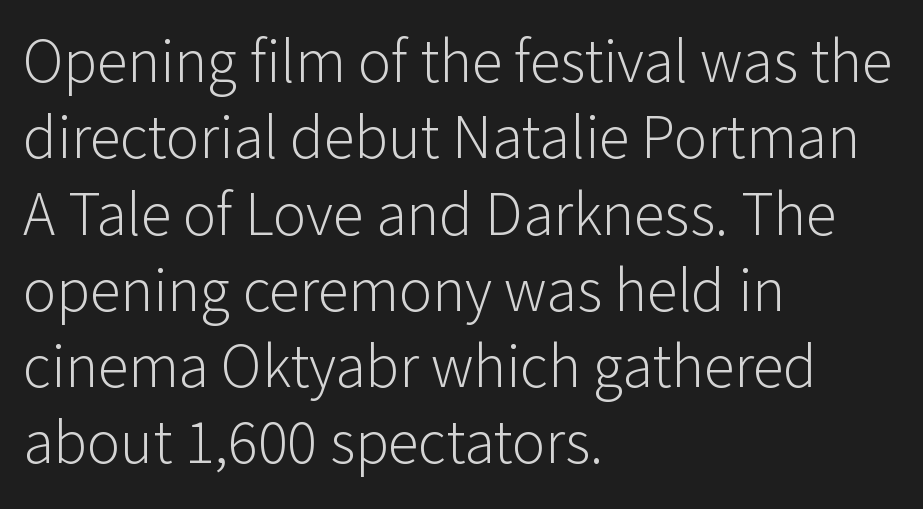
{"serif": "no", "italic": "no", "bold": "no", "weight": "light", "width": "normal", "stroke_contrast": "low", "x_height": "medium", "monospaced": "no", "underline": "no", "align": "left", "line_spacing_ratio": 1.23, "letter_spacing": "normal", "letter_spacing_em": 0.0, "glyph_px": 62}
